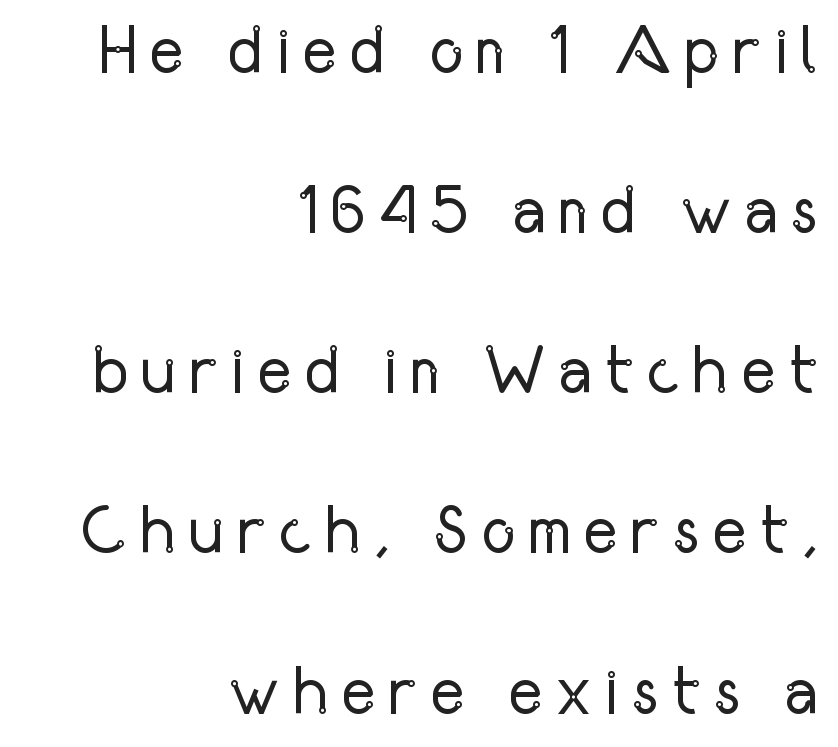
Q: Is the text bold? A: No.
Q: Is the text italic (slanted)? A: No, it is upright.
Q: Is the typeface a serif or a sans-serif typeface? A: Sans-serif.
Q: Is the text underlined? A: No.
Q: How is the paragraph aligned? A: Right-aligned.
Q: Is the spacing between lines tight, normal or loose? A: Loose.
Q: Width (condensed, normal, or wide)? A: Condensed.
Q: Stroke contrast? A: Low.
Q: x-height? A: Medium.
Q: Monospaced? A: No.
